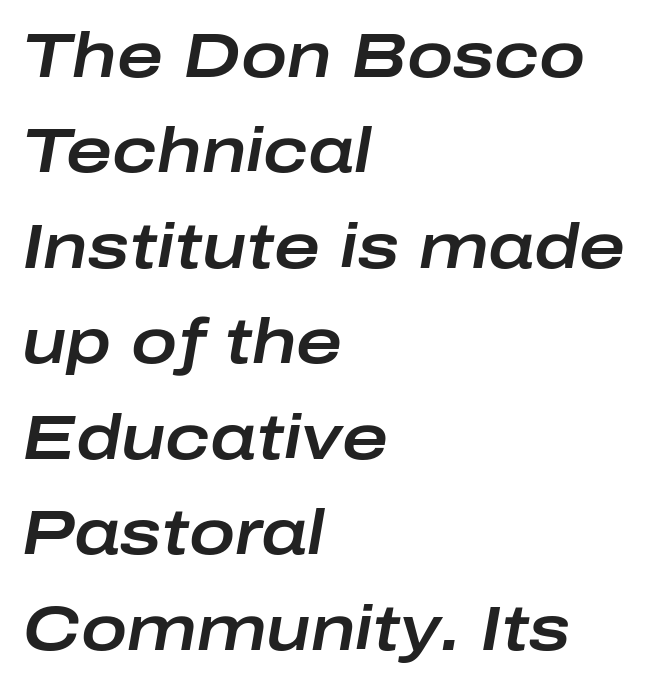
{"italic": "yes", "lean": "right", "slant_degrees": 10, "width": "wide", "stroke_contrast": "low", "x_height": "medium", "monospaced": "no", "underline": "no", "align": "left", "line_spacing": "normal", "line_spacing_ratio": 1.54, "letter_spacing": "normal", "letter_spacing_em": 0.0, "glyph_px": 62}
